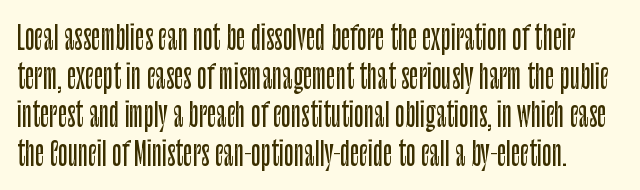
Each letter's strokes conclude bluntly, with no projecting serifs. Words appear dense and cohesive because spacing is normal. The letters stand upright; this is a roman face. Check the space under the baseline: it is left empty. Do the characters align in a grid? No, the font is proportional.
